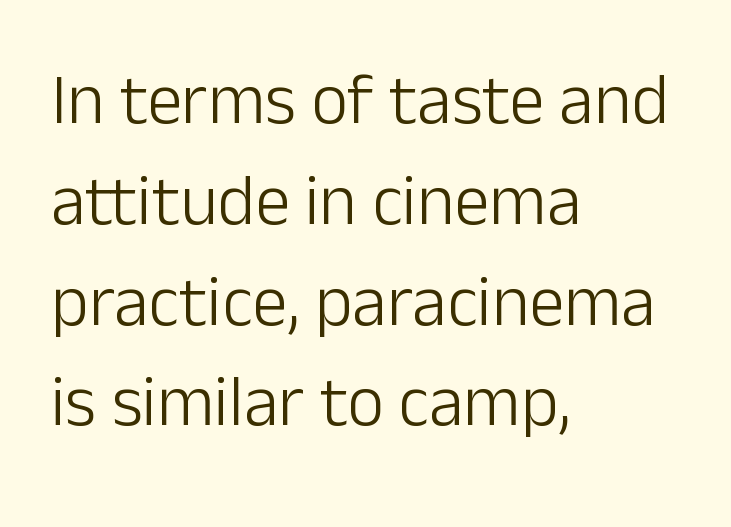
Think standard paragraph weight, or any step lighter than that. This sample keeps an unexceptional amount of space between lines. Letter spacing: default. These lines are rendered in a variable-pitch font.
